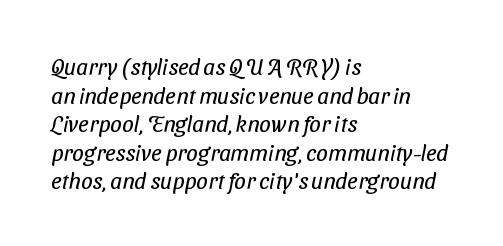
Every row of glyphs begins at an identical x-position on the left. Words appear dense and cohesive because spacing is normal. Decoration check: the copy has no underline. The strokes are not fattened; the text isn't bold.
